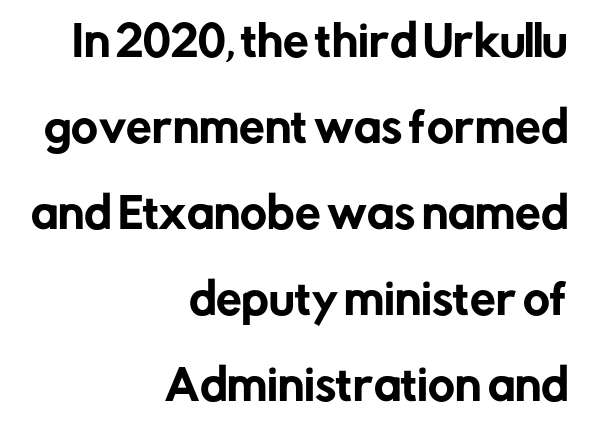
{"serif": "no", "italic": "no", "width": "normal", "stroke_contrast": "low", "x_height": "medium", "monospaced": "no", "underline": "no", "align": "right", "line_spacing": "loose", "line_spacing_ratio": 2.1, "letter_spacing": "normal", "letter_spacing_em": 0.0, "glyph_px": 41}
